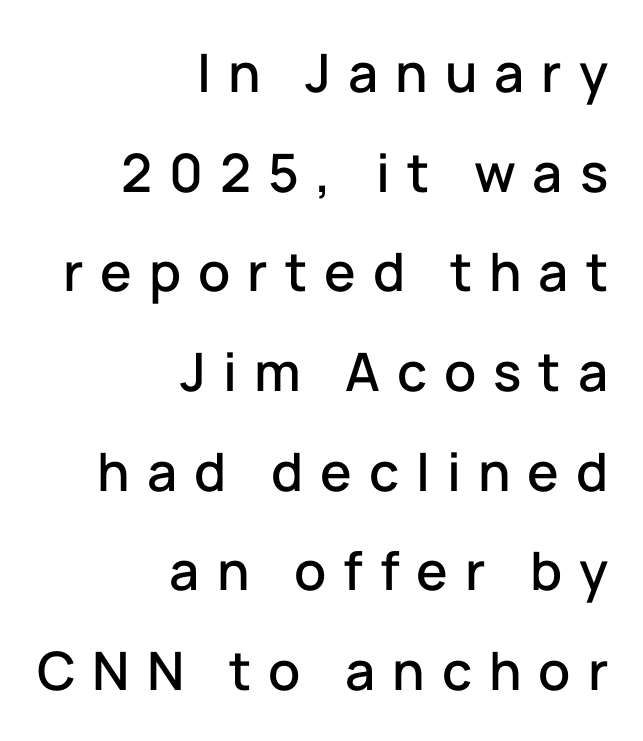
Q: Is the text italic (slanted)? A: No, it is upright.
Q: Is the typeface a serif or a sans-serif typeface? A: Sans-serif.
Q: Is the text underlined? A: No.
Q: How is the paragraph aligned? A: Right-aligned.
Q: Is the spacing between letters normal or unusually wide? A: Unusually wide.
Q: Width (condensed, normal, or wide)? A: Normal.
Q: Stroke contrast? A: Low.
Q: x-height? A: Medium.
Q: Monospaced? A: No.
